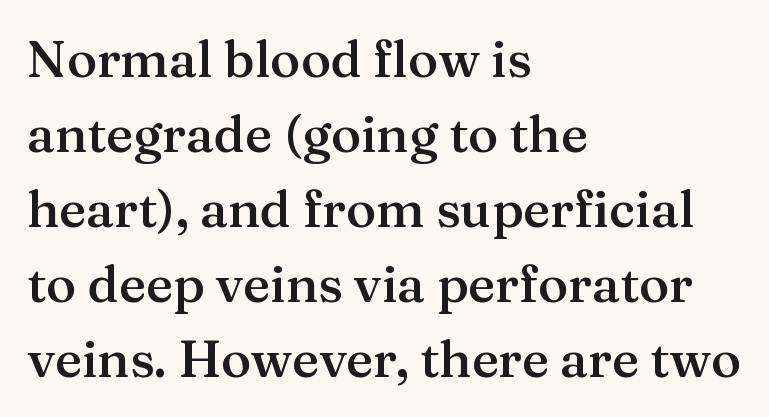
{"serif": "yes", "italic": "no", "bold": "semi", "weight": "semibold", "width": "normal", "stroke_contrast": "medium", "x_height": "medium", "monospaced": "no", "underline": "no", "align": "left", "line_spacing": "normal", "line_spacing_ratio": 1.47, "letter_spacing": "normal", "letter_spacing_em": 0.0, "glyph_px": 51}
